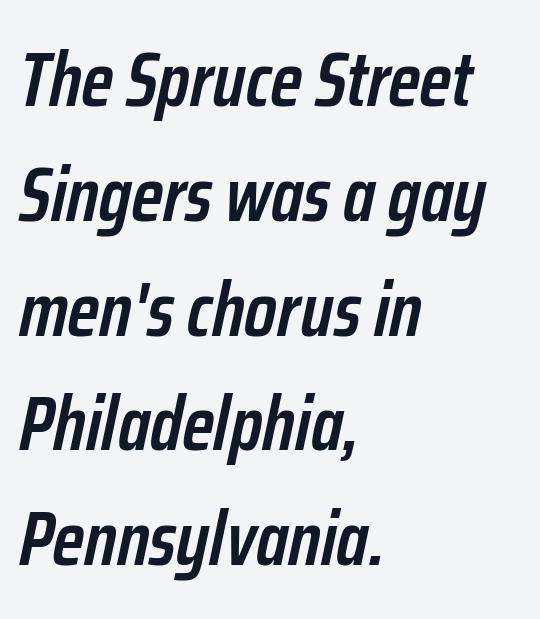
Q: Is the text bold? A: Semi-bold.
Q: Is the text italic (slanted)? A: Yes, it leans right by about 12 degrees.
Q: Is the text underlined? A: No.
Q: How is the paragraph aligned? A: Left-aligned.
Q: Is the spacing between letters normal or unusually wide? A: Normal.
Q: Is the spacing between lines tight, normal or loose? A: Normal.
Q: Width (condensed, normal, or wide)? A: Condensed.
Q: Stroke contrast? A: Low.
Q: x-height? A: Medium.
Q: Monospaced? A: No.
